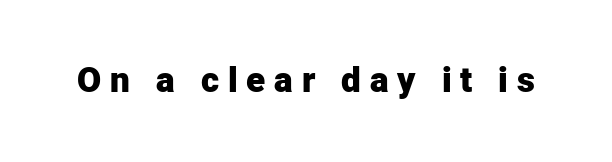
{"serif": "no", "italic": "no", "bold": "yes", "weight": "heavy", "width": "normal", "stroke_contrast": "low", "x_height": "medium", "monospaced": "no", "underline": "no", "letter_spacing": "wide", "letter_spacing_em": 0.25, "glyph_px": 35}
